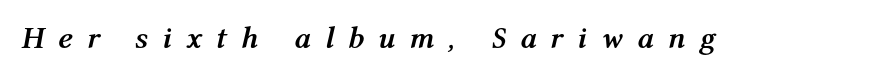
Q: Is the text bold? A: Yes.
Q: Is the text italic (slanted)? A: Yes, it leans right by about 12 degrees.
Q: Is the text underlined? A: No.
Q: Is the spacing between letters normal or unusually wide? A: Unusually wide.
Q: Width (condensed, normal, or wide)? A: Normal.
Q: Stroke contrast? A: Medium.
Q: x-height? A: Medium.
Q: Monospaced? A: No.
